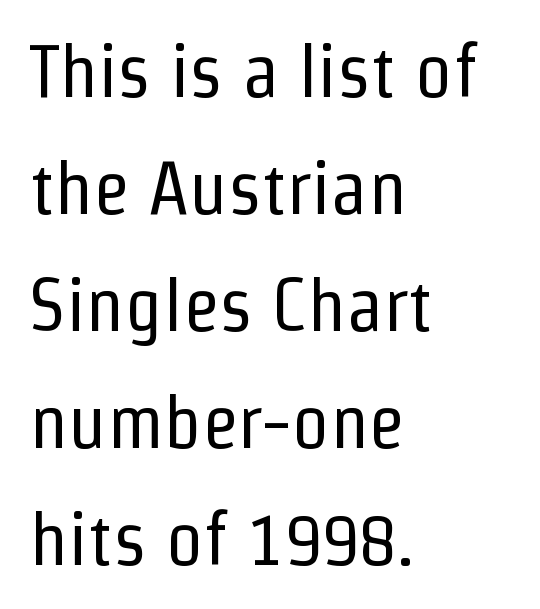
{"serif": "no", "italic": "no", "bold": "no", "weight": "regular", "width": "condensed", "stroke_contrast": "low", "x_height": "medium", "monospaced": "no", "underline": "no", "align": "left", "line_spacing": "normal", "line_spacing_ratio": 1.56, "letter_spacing": "normal", "letter_spacing_em": 0.0, "glyph_px": 75}
